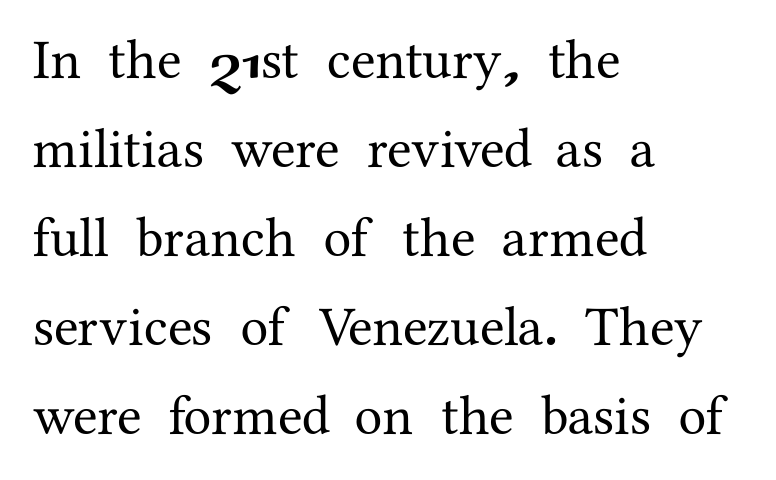
The letters advance in unequal steps, a hallmark of proportional type. Nope, not italic — everything's standing straight. This block has exactly the height ordinary leading produces. The foot of each line stays bare and open. The paragraph has a hard left edge and a soft right edge.
